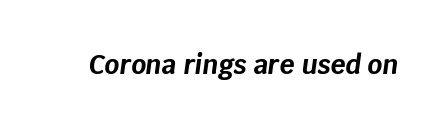
{"italic": "yes", "lean": "right", "slant_degrees": 8, "bold": "yes", "underline": "no", "letter_spacing": "normal", "letter_spacing_em": 0.0, "glyph_px": 26}
